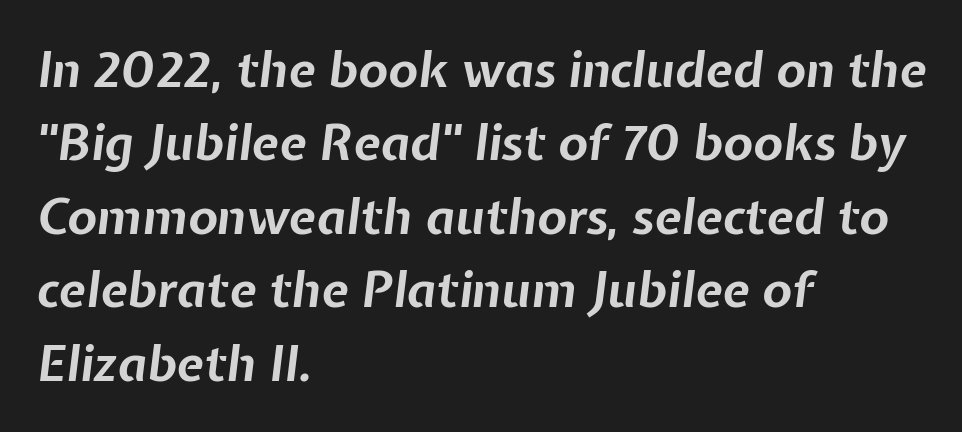
Looks like regular typesetting: each glyph gets only the width it needs. No word sits above an underline. In terms of posture, this sample is oblique. Students, note that the glyphs here touch the page at normal intervals. Honestly, the row spacing looks completely unremarkable.
